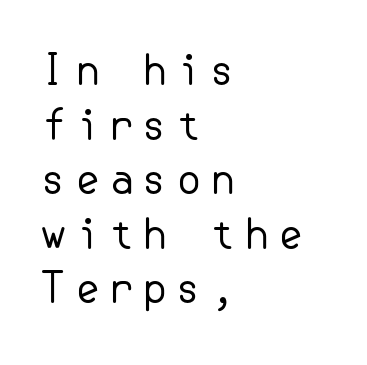
The passage shown is not bold in any degree. Short and long lines alike share a common starting point at left. I'd call this a sans setting — the letters go barefoot. The lettering holds an erect, upright posture throughout. The specimen omits any rule beneath the text block's lines.
